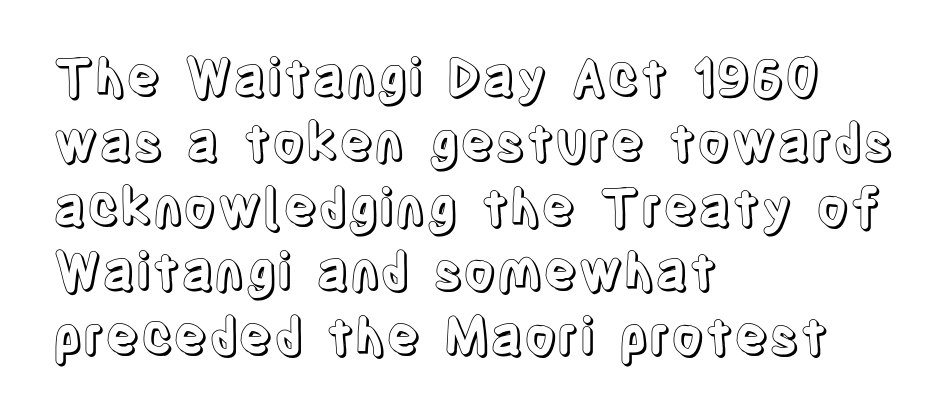
Do the characters align in a grid? No, the font is proportional. One glance says typical: line gaps are just what's usual. The gap between lines stays unmarked. Tracking here is standard; glyphs follow each other at the usual distance. The rag falls on the right side of this text block.
